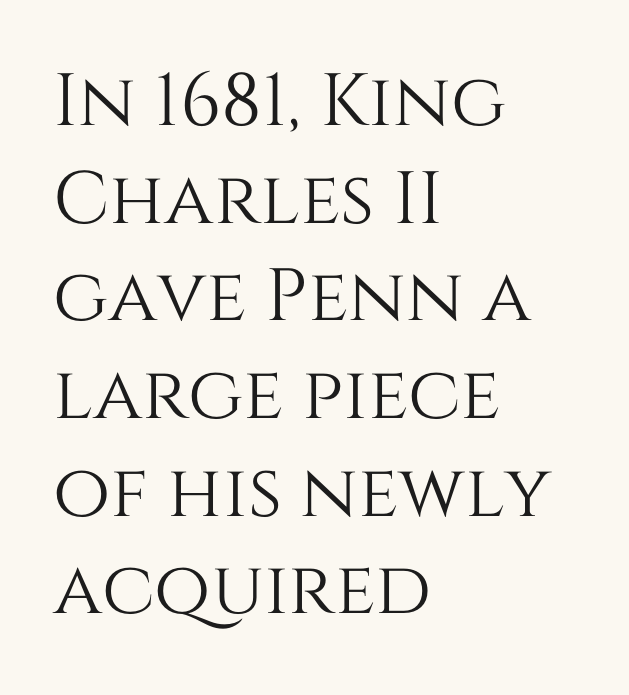
This rendering features lettering with no underline. Caption: standard tracking, unaltered. No italicization has been applied; the sample stays upright. Alignment: flush left. Here the designer chose a conventional face with non-uniform glyph widths. Vertically, the passage feels balanced, rows spaced as you'd expect.
